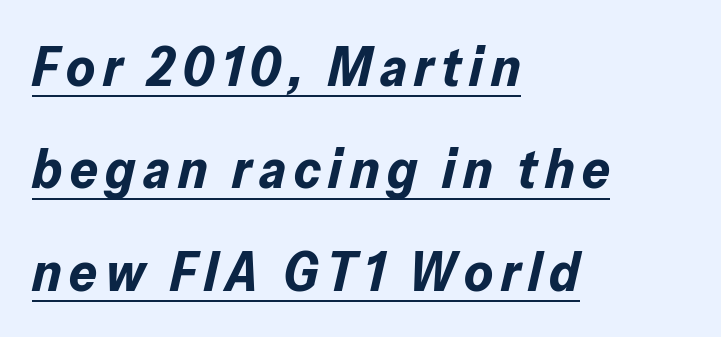
The string is rendered with underlining switched on. This is heavy type, rendered in bold. Note the varied advance widths — an 'i' is clearly narrower than an 'm'. This is oblique type, the kind used for emphasis or titles. Every row of glyphs begins at an identical x-position on the left.
